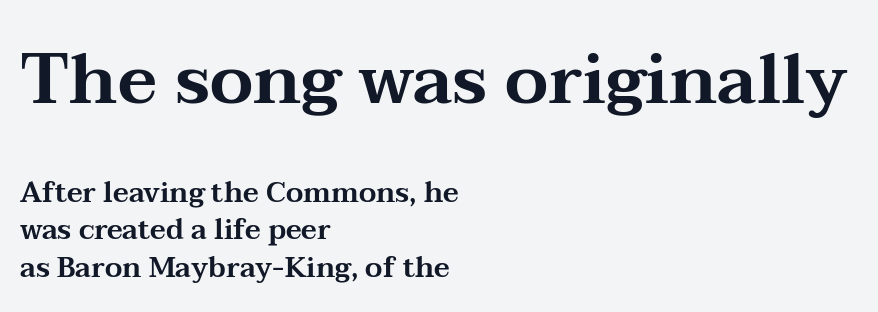
The image shows 70 px wide serif type, upright; set left-aligned, normal line spacing (1.33x), normal letter spacing, not underlined; the first (top) block is 2.5x larger; medium stroke contrast and a medium x-height.
